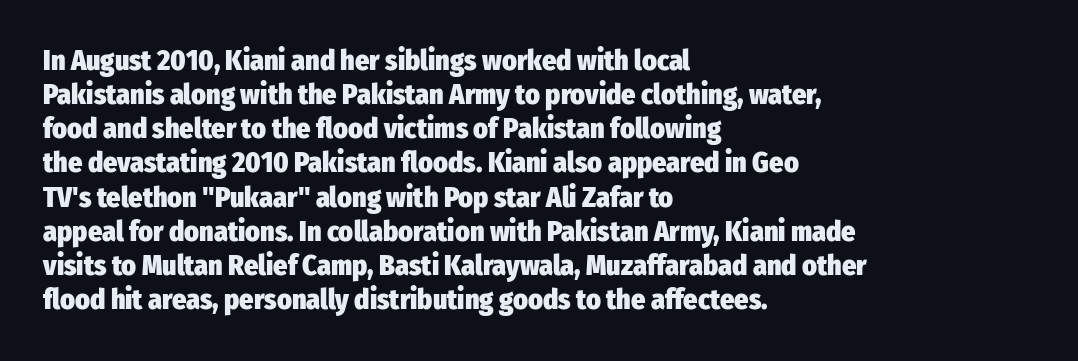
Layout note: lines flush left. Every character sits straight up, as roman type does. Examine the stroke ends and you'll find no serifs. In terms of letterspacing, this is plain default setting. The rendering uses a bold face; every stroke is thick and dark.
